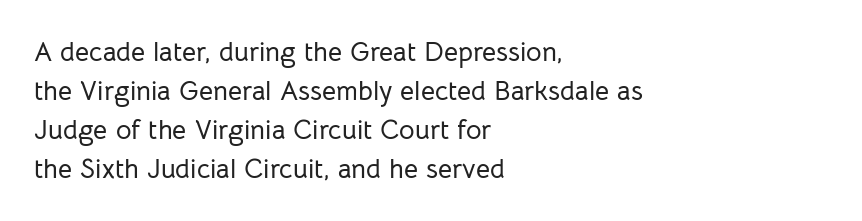
Evenly set lines give the paragraph a standard silhouette. What stands out about the letter spacing? Nothing — it is the standard amount. Glance below the letters and you will spot only blank space. The compositor pushed each line to the left boundary. The axis of the letterforms is exactly vertical.
